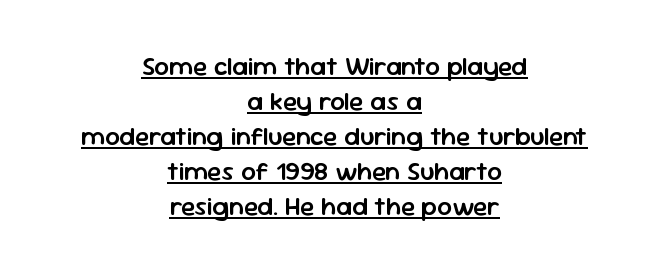
{"italic": "no", "bold": "semi", "underline": "yes", "align": "center", "line_spacing": "normal", "line_spacing_ratio": 1.35, "letter_spacing": "normal", "letter_spacing_em": 0.0, "glyph_px": 26}
